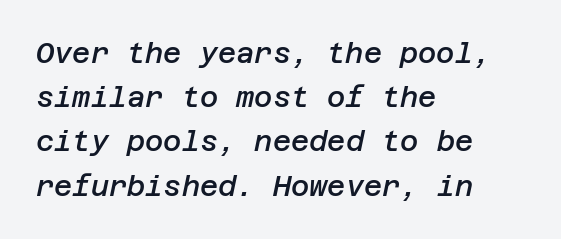
Q: Is the text bold? A: Semi-bold.
Q: Is the text italic (slanted)? A: Yes, it leans right by about 12 degrees.
Q: Is the text underlined? A: No.
Q: How is the paragraph aligned? A: Left-aligned.
Q: Is the spacing between letters normal or unusually wide? A: Normal.
Q: Is the spacing between lines tight, normal or loose? A: Normal.
Q: Width (condensed, normal, or wide)? A: Normal.
Q: Stroke contrast? A: Low.
Q: x-height? A: Large.
